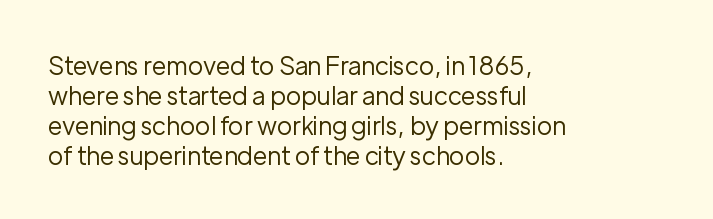
Q: Is the text bold? A: No.
Q: Is the text italic (slanted)? A: No, it is upright.
Q: Is the text underlined? A: No.
Q: How is the paragraph aligned? A: Left-aligned.
Q: Is the spacing between letters normal or unusually wide? A: Normal.
